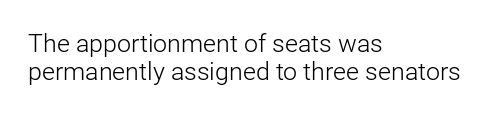
The image shows 25 px text type, upright; set left-aligned, tight line spacing (1.11x), normal letter spacing, not underlined.
